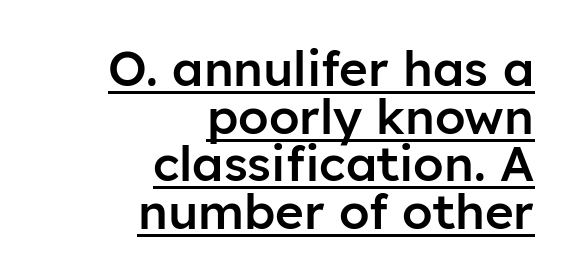
{"serif": "no", "italic": "no", "bold": "semi", "weight": "semibold", "width": "normal", "stroke_contrast": "low", "x_height": "medium", "monospaced": "no", "underline": "yes", "align": "right", "line_spacing": "tight", "line_spacing_ratio": 0.97, "letter_spacing": "normal", "letter_spacing_em": 0.0, "glyph_px": 49}
